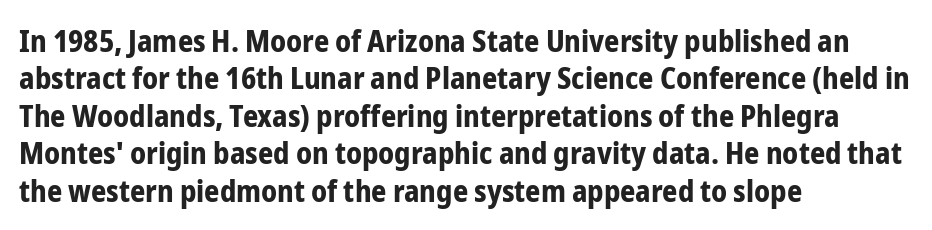
The horizontal fit of the characters is conventional and even. Note: no serifs on the glyphs. The axis of the letterforms is exactly vertical. Letters rest on an invisible, unmarked baseline. These lines are set flush left with a ragged right edge. A typesetter would call this proportional, since set widths differ per character.
